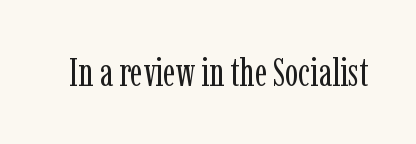
{"serif": "yes", "italic": "no", "bold": "no", "weight": "regular", "width": "condensed", "stroke_contrast": "low", "x_height": "medium", "monospaced": "no", "underline": "no", "letter_spacing": "normal", "letter_spacing_em": 0.0, "glyph_px": 39}
